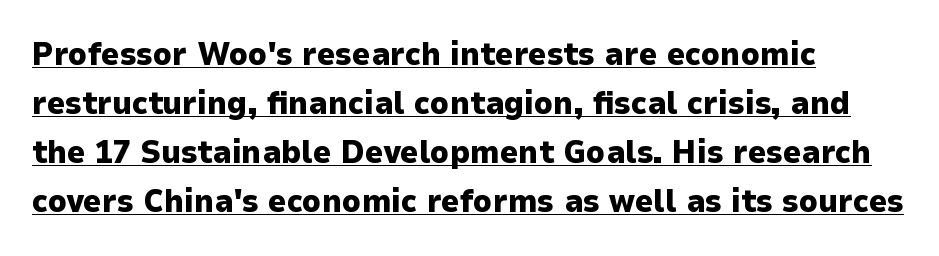
{"serif": "no", "italic": "no", "bold": "yes", "weight": "heavy", "width": "normal", "stroke_contrast": "low", "x_height": "medium", "monospaced": "no", "underline": "yes", "align": "left", "line_spacing": "normal", "line_spacing_ratio": 1.53, "letter_spacing": "normal", "letter_spacing_em": 0.0, "glyph_px": 32}
